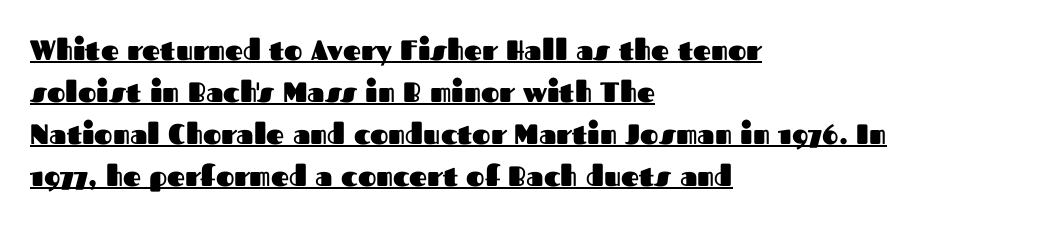
Q: Is the text bold? A: Yes.
Q: Is the text italic (slanted)? A: No, it is upright.
Q: Is the typeface a serif or a sans-serif typeface? A: Sans-serif.
Q: Is the text underlined? A: Yes.
Q: How is the paragraph aligned? A: Left-aligned.
Q: Is the spacing between letters normal or unusually wide? A: Normal.
Q: Is the spacing between lines tight, normal or loose? A: Normal.
Q: Width (condensed, normal, or wide)? A: Normal.
Q: Stroke contrast? A: Medium.
Q: x-height? A: Medium.
Q: Monospaced? A: No.
